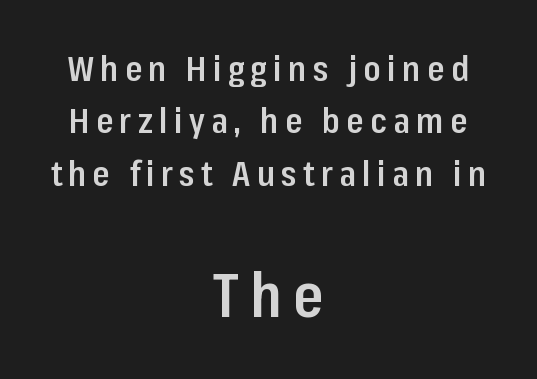
Which chunk is bigger? The second one — the bottom block dwarfs the top. You could not count columns in this text — the font is proportionally spaced. Rows of type keep a routine distance in the vertical direction. Firm but not heavy-handed strokes: this text is semibold. The passage shown is not underscored anywhere. Alignment: centered.
